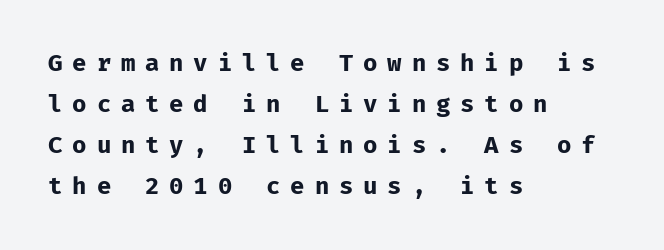
The image shows 24 px bold type, upright; set left-aligned, line spacing 1.71x, unusually wide letter spacing (+0.41 em), not underlined.
